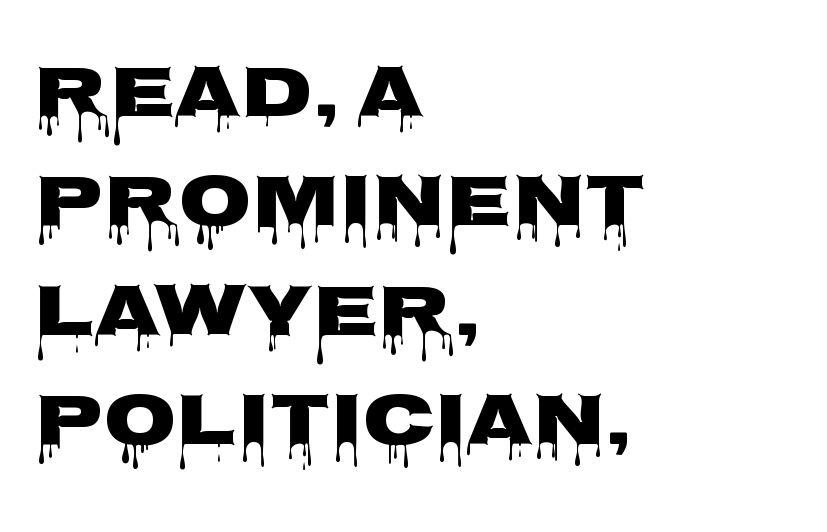
The image shows 75 px heavy, wide sans-serif type, upright; set left-aligned, normal line spacing (1.46x), normal letter spacing, not underlined; low stroke contrast and a large x-height.
